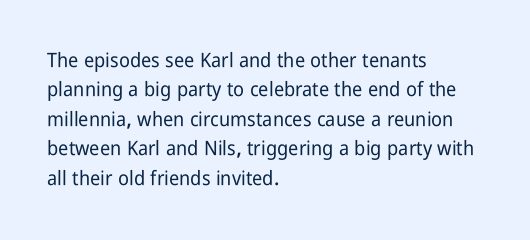
Notice how the passage keeps a crisp vertical edge on the left only. The space directly below the letters is spotless. The designer left line spacing at the default. Honestly, the letter spacing is just normal — you wouldn't notice it. Posture: vertical.
